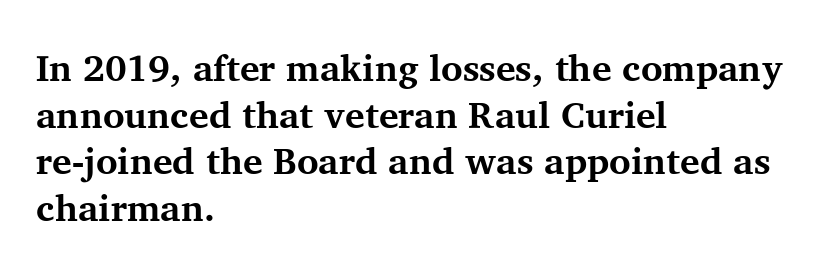
Italic: no, the glyphs are upright roman. The face used here has the dense, thick strokes of a bold. Nobody drew a line under any word here. Visually the block forms a straight wall on the left and a jagged coastline on the right. The line texture is even and compact thanks to regular tracking. You could not count columns in this text — the font is proportionally spaced.
